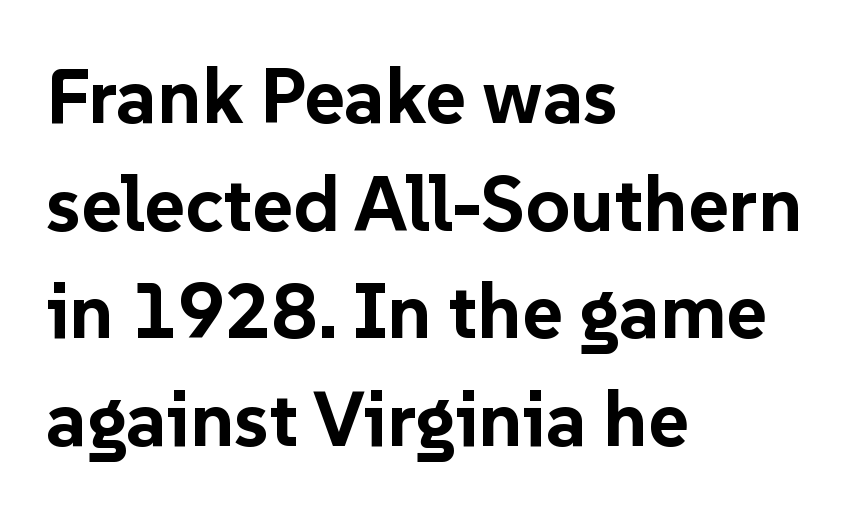
The image shows 78 px bold sans-serif type, upright; set left-aligned, normal line spacing (1.38x), normal letter spacing, not underlined; low stroke contrast and a medium x-height.
